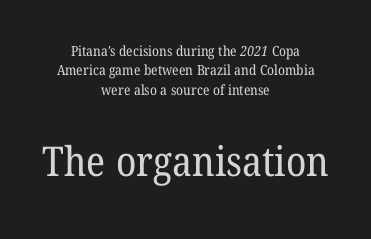
{"serif": "yes", "bold": "no", "weight": "regular", "width": "normal", "stroke_contrast": "low", "x_height": "medium", "monospaced": "no", "underline": "no", "align": "center", "line_spacing": "normal", "line_spacing_ratio": 1.39, "letter_spacing": "normal", "letter_spacing_em": 0.0, "larger_block": "second", "size_ratio": 2.93, "glyph_px": 41}
